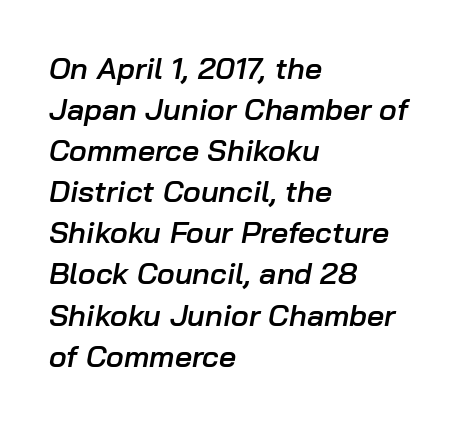
{"italic": "yes", "lean": "right", "slant_degrees": 10, "bold": "semi", "weight": "semibold", "width": "normal", "stroke_contrast": "low", "x_height": "medium", "monospaced": "no", "underline": "no", "align": "left", "line_spacing": "normal", "line_spacing_ratio": 1.37, "letter_spacing": "normal", "letter_spacing_em": 0.0, "glyph_px": 30}
